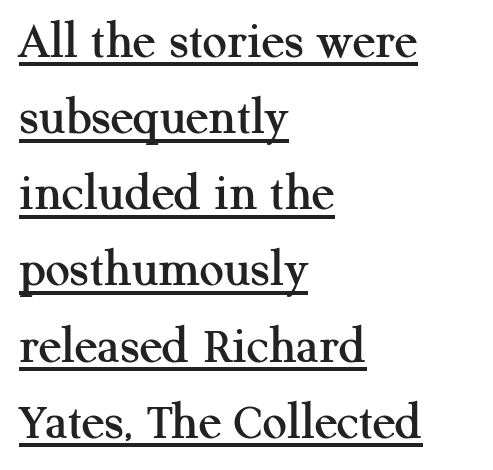
The image shows 54 px serif type, upright; set left-aligned, normal line spacing (1.41x), normal letter spacing, underlined; medium stroke contrast and a medium x-height.
